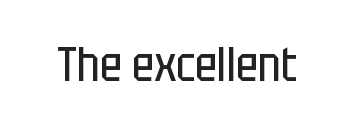
Q: Is the text bold? A: No.
Q: Is the text italic (slanted)? A: No, it is upright.
Q: Is the typeface a serif or a sans-serif typeface? A: Sans-serif.
Q: Is the text underlined? A: No.
Q: Is the spacing between letters normal or unusually wide? A: Normal.
Q: Width (condensed, normal, or wide)? A: Condensed.
Q: Stroke contrast? A: Low.
Q: x-height? A: Large.
Q: Monospaced? A: No.
